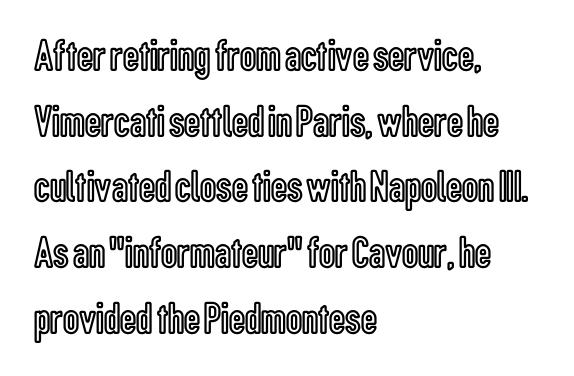
Q: Is the text italic (slanted)? A: No, it is upright.
Q: Is the text underlined? A: No.
Q: How is the paragraph aligned? A: Left-aligned.
Q: Is the spacing between letters normal or unusually wide? A: Normal.
Q: Is the spacing between lines tight, normal or loose? A: Normal.
Q: Width (condensed, normal, or wide)? A: Condensed.
Q: x-height? A: Medium.
Q: Monospaced? A: No.
